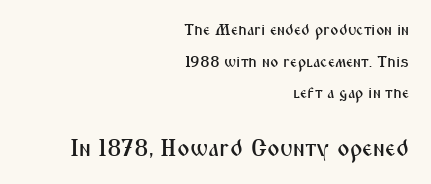
You could fit nearly another row in the gap between these rows. Horizontal alignment here is rightward, an uncommon choice for prose. These two chunks differ in scale, with the bottom chunk taking the larger measure. Each word holds together tightly as a unit, with standard inter-letter gaps. Descenders hang freely into open space.
